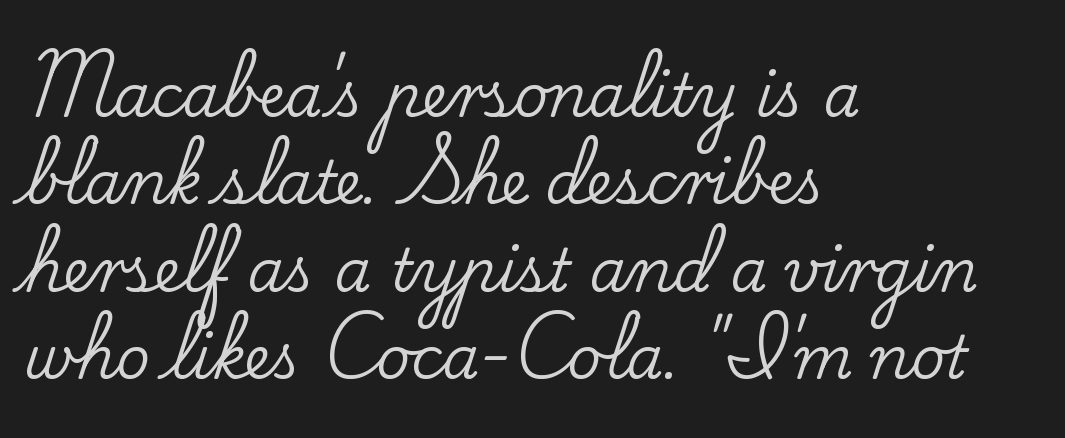
{"serif": "yes", "width": "normal", "stroke_contrast": "low", "x_height": "small", "monospaced": "no", "underline": "no", "align": "left", "line_spacing": "normal", "line_spacing_ratio": 1.48, "letter_spacing": "normal", "letter_spacing_em": 0.0, "glyph_px": 59}
